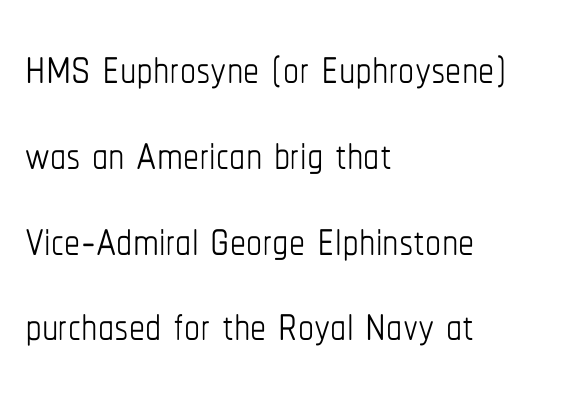
The image shows 64 px thin, condensed type, upright; set left-aligned, normal line spacing (1.34x), normal letter spacing, not underlined; low stroke contrast and a medium x-height.
